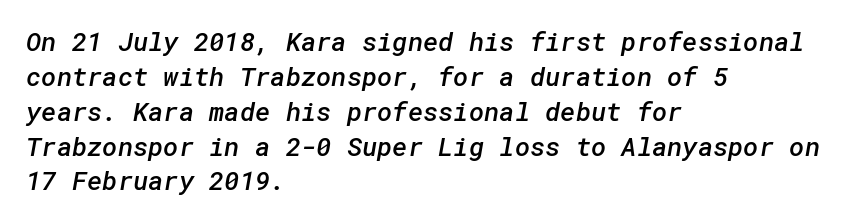
{"bold": "semi", "underline": "no", "align": "left", "line_spacing": "normal", "line_spacing_ratio": 1.34, "letter_spacing": "normal", "letter_spacing_em": 0.0, "glyph_px": 26}
